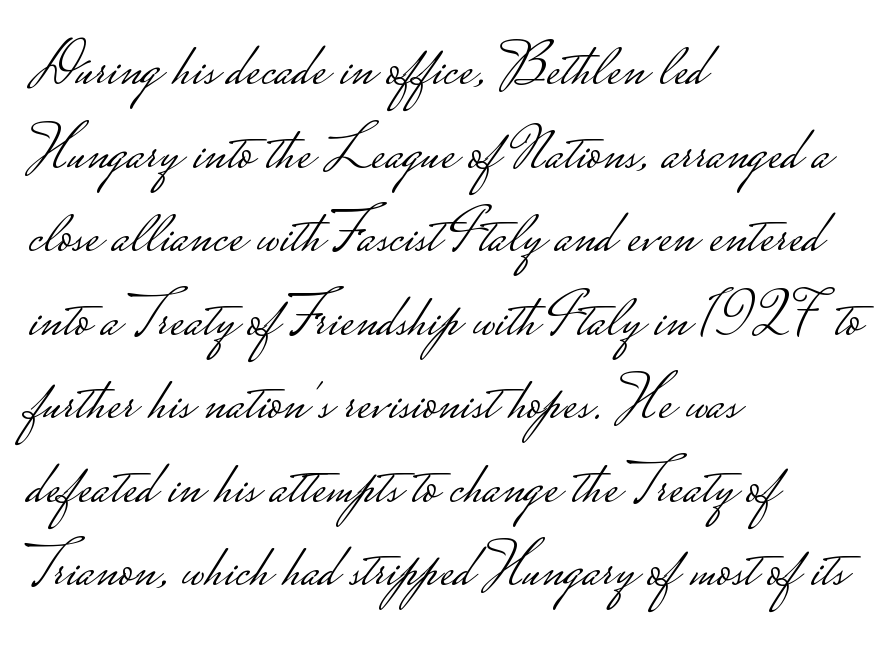
Q: Is the text bold? A: No.
Q: Is the text italic (slanted)? A: Yes.
Q: Is the typeface a serif or a sans-serif typeface? A: Sans-serif.
Q: Is the text underlined? A: No.
Q: How is the paragraph aligned? A: Left-aligned.
Q: Is the spacing between letters normal or unusually wide? A: Normal.
Q: Is the spacing between lines tight, normal or loose? A: Normal.
Q: Width (condensed, normal, or wide)? A: Wide.
Q: Stroke contrast? A: Low.
Q: Monospaced? A: No.
